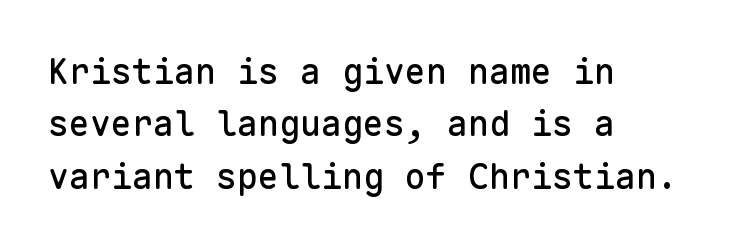
Font category for this specimen: sans-serif. Characters follow at the spacing the type designer built in. Upright lettering throughout. Does the leading feel generous? No, just average. The foot of each line stays bare and open. These lines are rendered in a fixed-pitch font.
